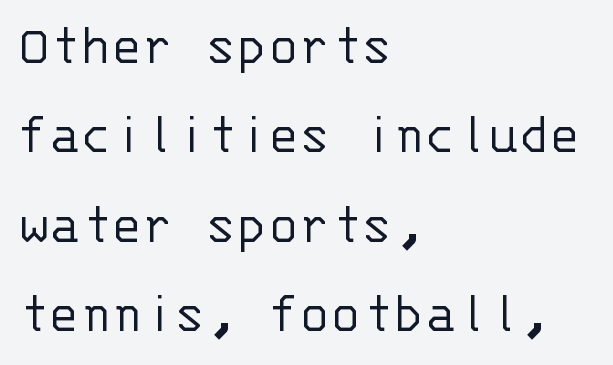
{"serif": "no", "italic": "no", "bold": "no", "weight": "light", "width": "normal", "stroke_contrast": "low", "x_height": "large", "monospaced": "yes", "underline": "no", "align": "left", "line_spacing": "normal", "line_spacing_ratio": 1.54, "letter_spacing": "normal", "letter_spacing_em": 0.0, "glyph_px": 58}
